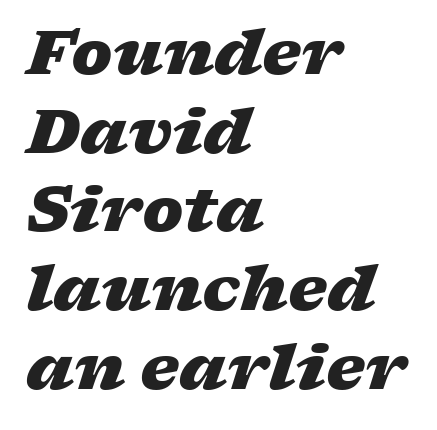
Q: Is the text bold? A: Yes.
Q: Is the text italic (slanted)? A: Yes, it leans right by about 17 degrees.
Q: Is the text underlined? A: No.
Q: How is the paragraph aligned? A: Left-aligned.
Q: Is the spacing between letters normal or unusually wide? A: Normal.
Q: Is the spacing between lines tight, normal or loose? A: Normal.
Q: Width (condensed, normal, or wide)? A: Wide.
Q: Stroke contrast? A: Low.
Q: x-height? A: Medium.
Q: Monospaced? A: No.
